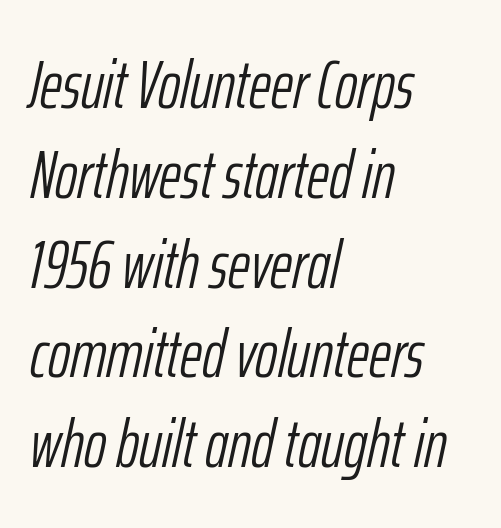
{"italic": "yes", "lean": "right", "slant_degrees": 12, "bold": "no", "weight": "light", "width": "condensed", "stroke_contrast": "low", "x_height": "medium", "monospaced": "no", "underline": "no", "align": "left", "line_spacing": "normal", "line_spacing_ratio": 1.32, "letter_spacing": "normal", "letter_spacing_em": 0.0, "glyph_px": 68}
